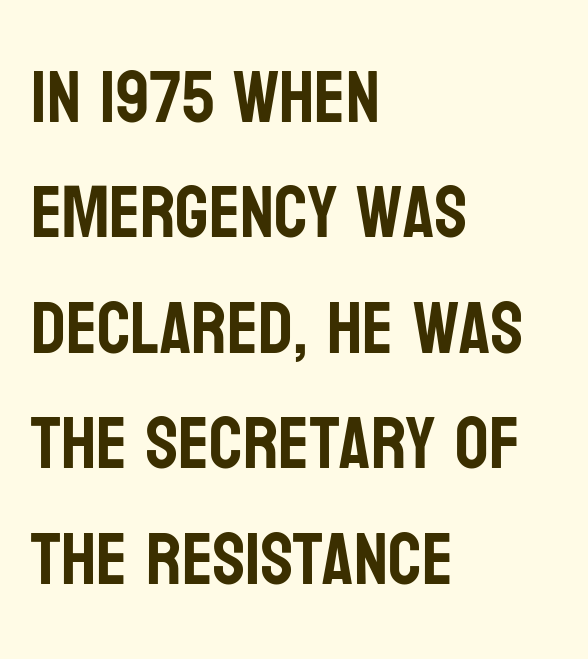
The image shows 74 px condensed sans-serif type, upright; set left-aligned, normal line spacing (1.56x), normal letter spacing, not underlined; low stroke contrast and a large x-height.
